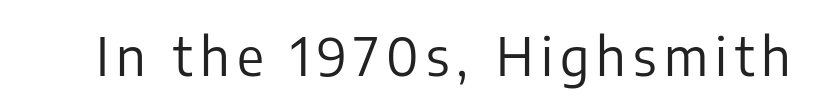
Is this a fixed-width face? No — the glyphs have proportional, varying widths. You can tell from the bare stems that sans-serif type was used. The font sits on the lighter half of the weight spectrum, regular included. The foot of each line stays bare and open. Posture: vertical.
